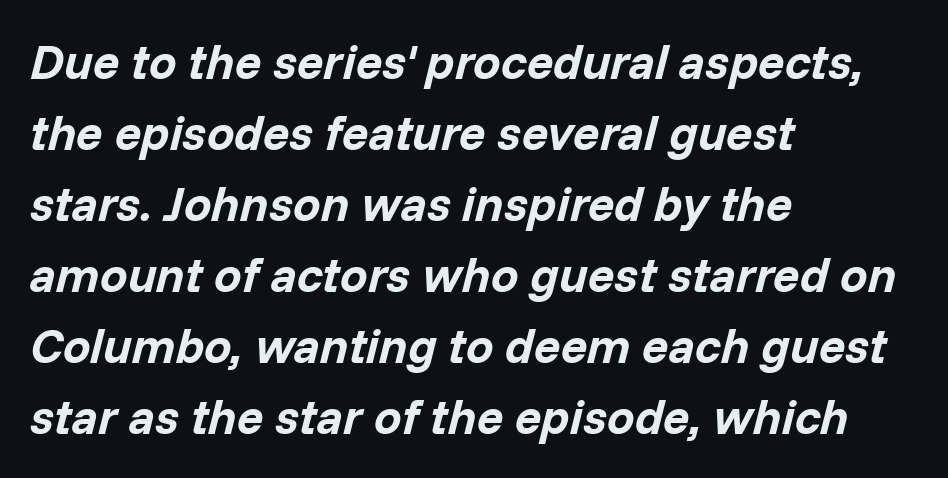
Q: Is the text bold? A: Yes.
Q: Is the text italic (slanted)? A: Yes, it leans right by about 14 degrees.
Q: Is the text underlined? A: No.
Q: How is the paragraph aligned? A: Left-aligned.
Q: Is the spacing between letters normal or unusually wide? A: Normal.
Q: Is the spacing between lines tight, normal or loose? A: Normal.
Q: Width (condensed, normal, or wide)? A: Normal.
Q: Stroke contrast? A: Low.
Q: x-height? A: Medium.
Q: Monospaced? A: No.
